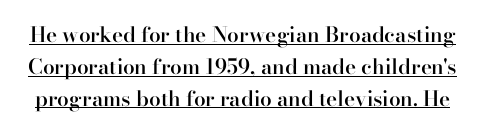
The image shows 21 px text type, upright; set normal line spacing (1.52x), normal letter spacing, underlined.
